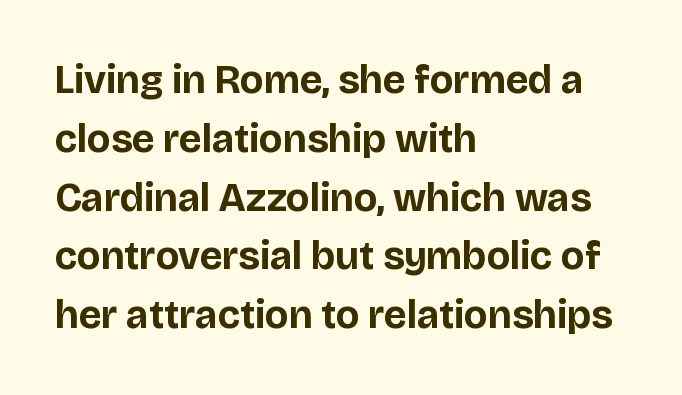
Q: Is the text bold? A: Yes.
Q: Is the text italic (slanted)? A: No, it is upright.
Q: Is the typeface a serif or a sans-serif typeface? A: Sans-serif.
Q: Is the text underlined? A: No.
Q: How is the paragraph aligned? A: Left-aligned.
Q: Is the spacing between letters normal or unusually wide? A: Normal.
Q: Is the spacing between lines tight, normal or loose? A: Normal.
Q: Width (condensed, normal, or wide)? A: Normal.
Q: Stroke contrast? A: Low.
Q: x-height? A: Large.
Q: Monospaced? A: No.
